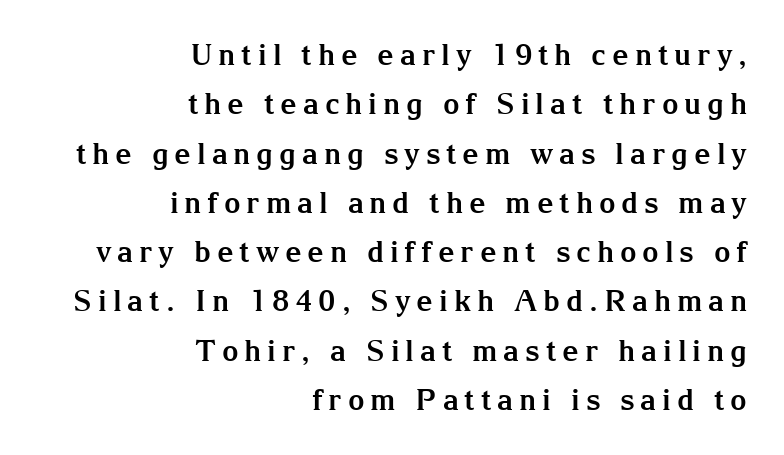
{"serif": "yes", "italic": "no", "bold": "yes", "weight": "bold", "width": "normal", "stroke_contrast": "medium", "x_height": "medium", "monospaced": "no", "underline": "no", "align": "right", "line_spacing": "normal", "line_spacing_ratio": 1.7, "letter_spacing": "wide", "letter_spacing_em": 0.2, "glyph_px": 29}
